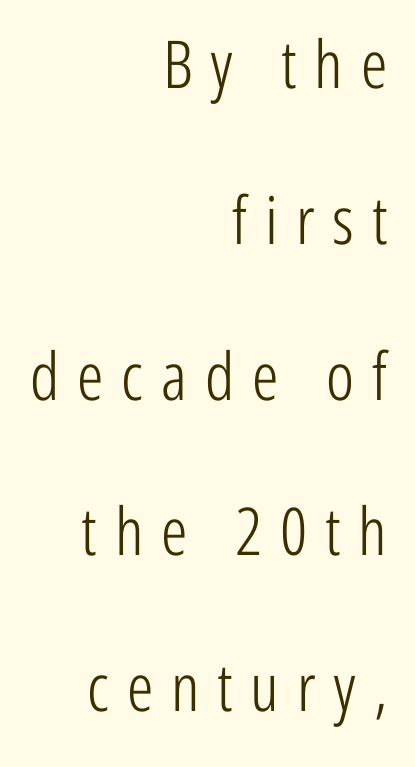
Q: Is the text bold? A: No.
Q: Is the text italic (slanted)? A: No, it is upright.
Q: Is the typeface a serif or a sans-serif typeface? A: Sans-serif.
Q: Is the text underlined? A: No.
Q: How is the paragraph aligned? A: Right-aligned.
Q: Is the spacing between letters normal or unusually wide? A: Unusually wide.
Q: Is the spacing between lines tight, normal or loose? A: Loose.
Q: Width (condensed, normal, or wide)? A: Condensed.
Q: Stroke contrast? A: Low.
Q: x-height? A: Medium.
Q: Monospaced? A: No.
